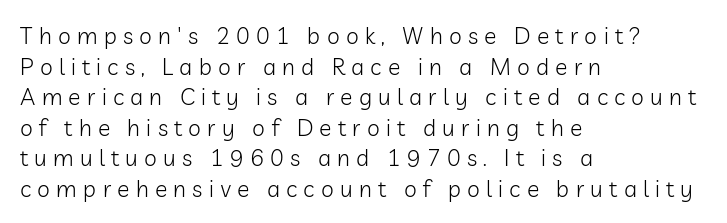
{"italic": "no", "bold": "no", "underline": "no", "align": "left", "line_spacing": "normal", "line_spacing_ratio": 1.33, "letter_spacing": "wide", "letter_spacing_em": 0.27, "glyph_px": 23}
